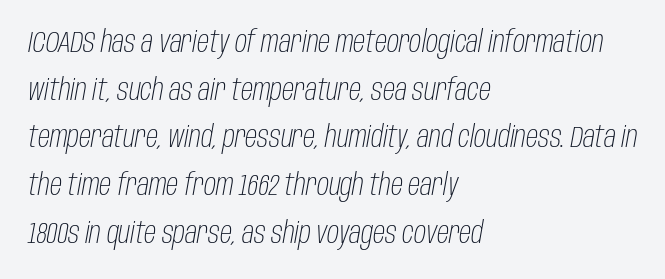
Q: Is the text bold? A: No.
Q: Is the text italic (slanted)? A: Yes, it leans right by about 10 degrees.
Q: Is the text underlined? A: No.
Q: How is the paragraph aligned? A: Left-aligned.
Q: Is the spacing between letters normal or unusually wide? A: Normal.
Q: Is the spacing between lines tight, normal or loose? A: Normal.
Q: Width (condensed, normal, or wide)? A: Condensed.
Q: Stroke contrast? A: Low.
Q: x-height? A: Large.
Q: Monospaced? A: No.
